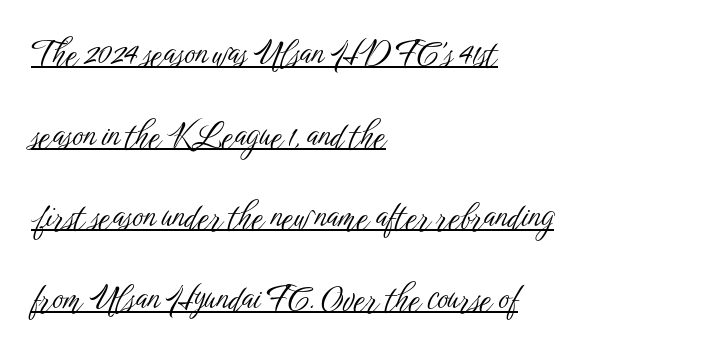
Q: Is the text bold? A: No.
Q: Is the text italic (slanted)? A: Yes.
Q: Is the typeface a serif or a sans-serif typeface? A: Sans-serif.
Q: Is the text underlined? A: Yes.
Q: How is the paragraph aligned? A: Left-aligned.
Q: Is the spacing between letters normal or unusually wide? A: Normal.
Q: Is the spacing between lines tight, normal or loose? A: Loose.
Q: Width (condensed, normal, or wide)? A: Condensed.
Q: Stroke contrast? A: Low.
Q: x-height? A: Medium.
Q: Monospaced? A: No.
